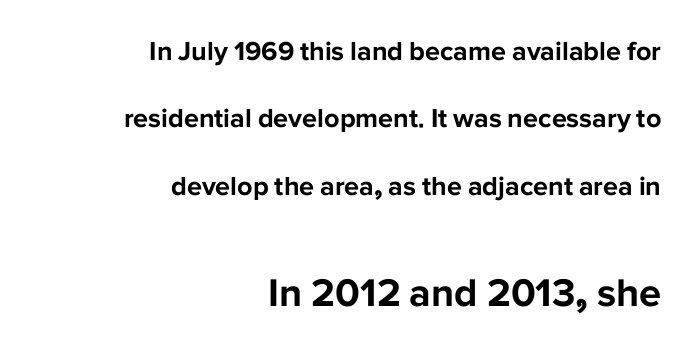
This sample uses an upright cut, with every glyph sitting square on the baseline. Plain, unruled lines of type. Summary of weight: heavy, a full bold. This rendering employs a face without finishing strokes, i.e., a sans-serif.
